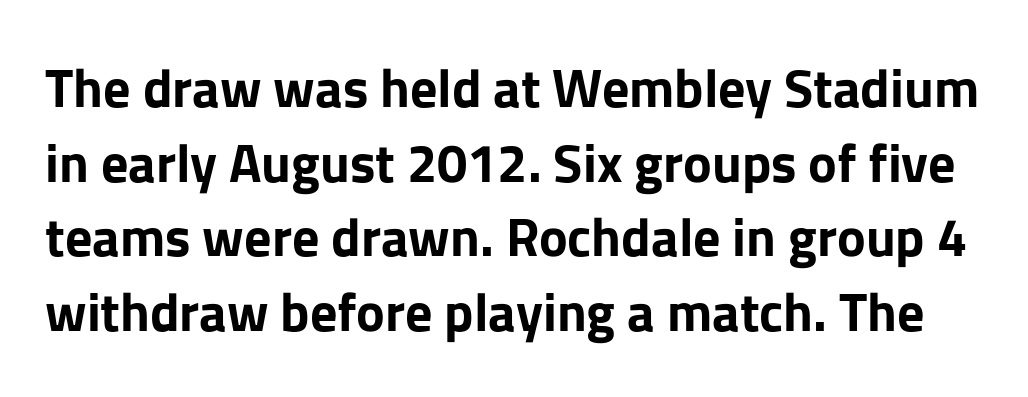
Q: Is the text bold? A: Yes.
Q: Is the text italic (slanted)? A: No, it is upright.
Q: Is the typeface a serif or a sans-serif typeface? A: Sans-serif.
Q: Is the text underlined? A: No.
Q: Is the spacing between letters normal or unusually wide? A: Normal.
Q: Is the spacing between lines tight, normal or loose? A: Normal.
Q: Width (condensed, normal, or wide)? A: Normal.
Q: Stroke contrast? A: Low.
Q: x-height? A: Medium.
Q: Monospaced? A: No.
